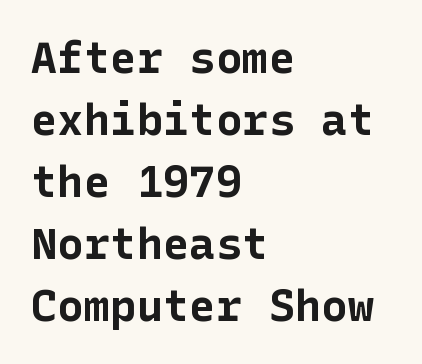
Line spacing here is normal. Standard letterfit; no display-style spreading of the glyphs. Check under the words: just untouched page. Notice how the stems are strictly vertical — no italics here. Are there feet on the stems? There aren't — it's a sans. Typographic density is high because the face is bold.
